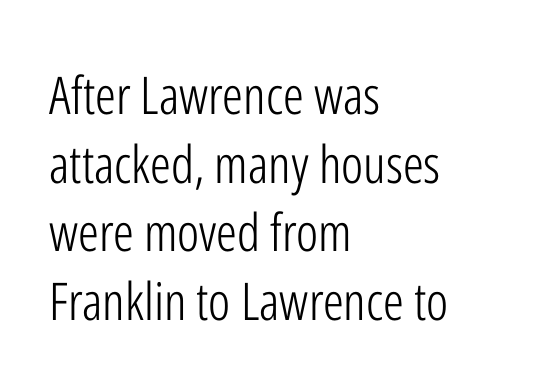
This sample keeps an unexceptional amount of space between lines. The typesetter chose a ragged-right arrangement here. Italic? Not at all — the glyphs are vertical. Beneath every word, the page is bare.
